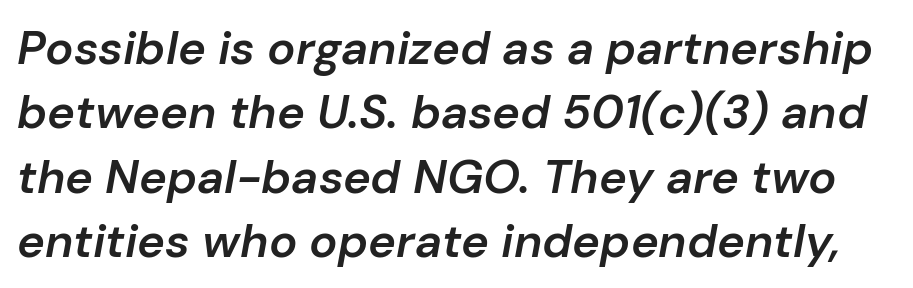
These lines keep a tight, regular rhythm from letter to letter. Yep, that's italic — everything's leaning. The line-height multiplier appears to be the usual default. Underlining? Definitely not there. Think of a printed novel: that variable character pitch is what you see here. Bold? Not quite — semibold, heavier than regular but stopping short.
